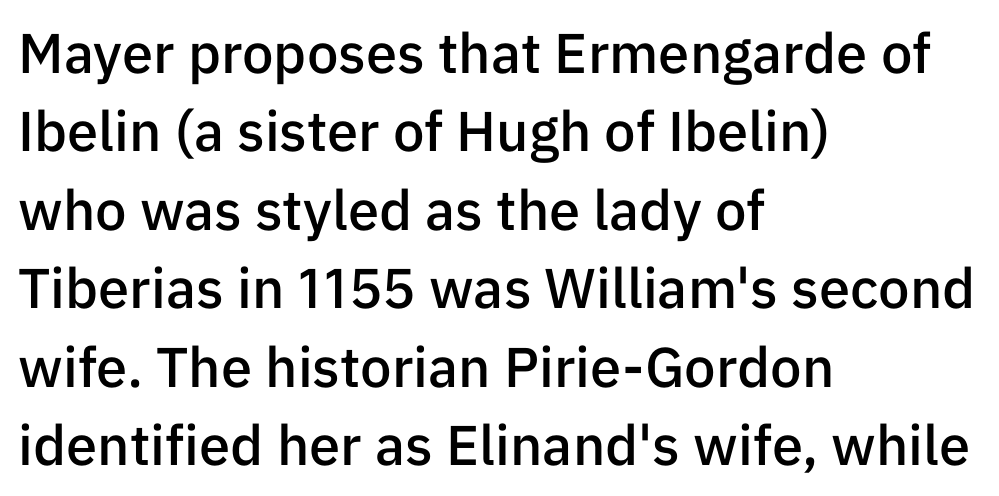
The image shows 56 px semibold sans-serif type, upright; set left-aligned, normal line spacing (1.4x), normal letter spacing, not underlined; low stroke contrast and a medium x-height.
